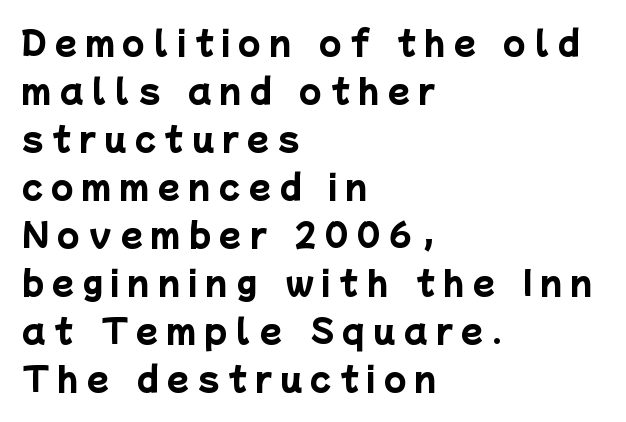
The foot of each line stays bare and open. The rows are spaced the way most documents space them. Does the copy run flush right? No — it runs flush left. The letters advance in unequal steps, a hallmark of proportional type. Tracking here is generous; glyphs stand well apart from one another.
